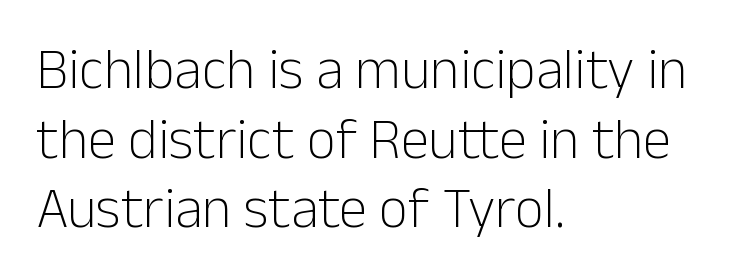
The image shows 57 px light sans-serif type, upright; set left-aligned, line spacing 1.22x, normal letter spacing, not underlined; low stroke contrast and a medium x-height.
